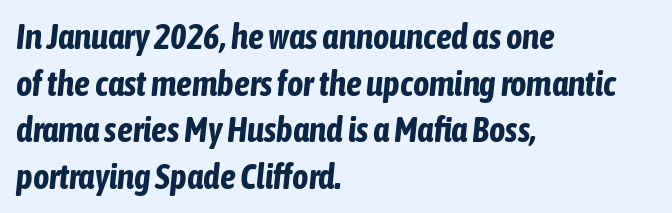
{"italic": "yes", "lean": "right", "slant_degrees": 6, "bold": "yes", "weight": "bold", "width": "condensed", "stroke_contrast": "low", "x_height": "medium", "monospaced": "no", "underline": "no", "align": "left", "line_spacing": "normal", "line_spacing_ratio": 1.33, "letter_spacing": "normal", "letter_spacing_em": 0.0, "glyph_px": 35}
